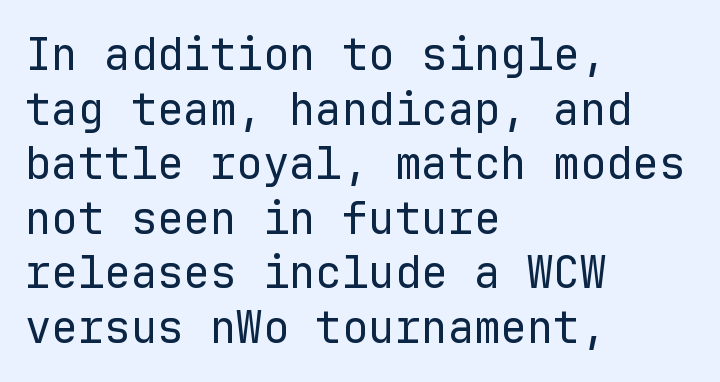
The gaps between neighbouring characters are ordinary and unremarkable. Layout note: lines flush left. The type family on display is of the sans-serif kind. Monospaced: the letters line up in strict vertical columns. Any mark beneath the type? The region is blank. Italic? Not at all — the glyphs are vertical.
